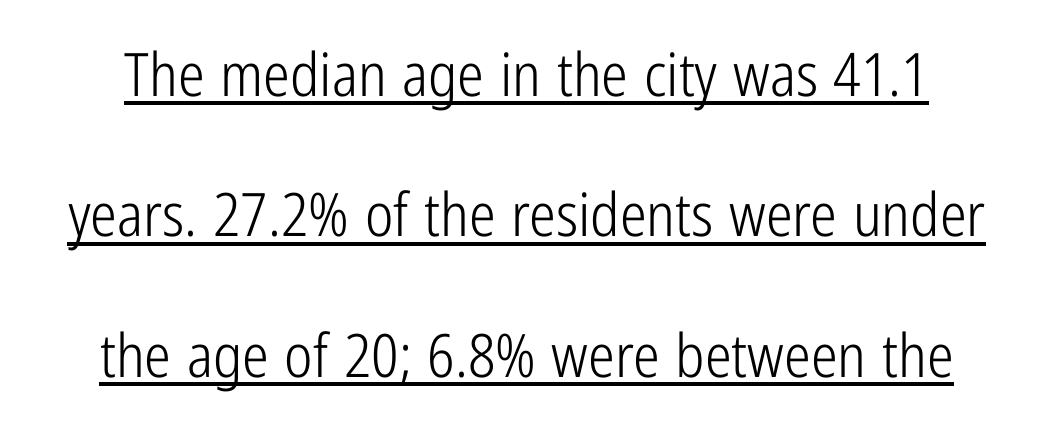
Think of a printed novel: that variable character pitch is what you see here. Like a heading marked for emphasis, these lines bear an underscore. Posture: straight, roman, zero tilt. Regarding leading, the lines here are spaced well apart. On a weight scale, this lands at 450 or below. Serif or sans? Sans — the stroke terminals are bare.
